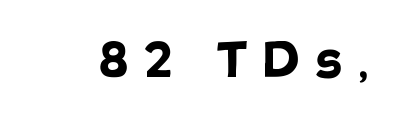
{"serif": "no", "italic": "no", "bold": "yes", "weight": "semibold", "width": "normal", "stroke_contrast": "low", "x_height": "large", "monospaced": "no", "underline": "no", "letter_spacing": "wide", "letter_spacing_em": 0.25, "glyph_px": 65}
